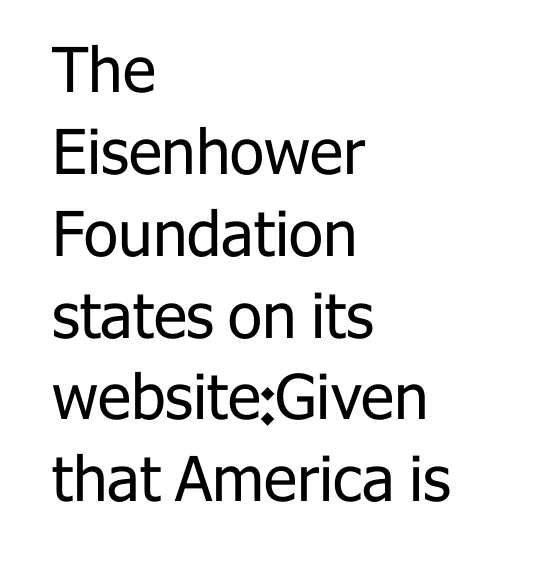
{"serif": "no", "italic": "no", "bold": "no", "weight": "regular", "width": "normal", "stroke_contrast": "low", "x_height": "medium", "monospaced": "no", "underline": "no", "align": "left", "line_spacing": "normal", "line_spacing_ratio": 1.32, "letter_spacing": "normal", "letter_spacing_em": 0.0, "glyph_px": 62}
